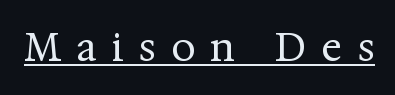
Proportional: the letters do not fall into vertical columns. Between one letter and the next there's a generous, obvious gap. Students, observe the line beneath the letters — that is underlining. Rendered with straight, roman letterforms. The strokes are not fattened; the text isn't bold.
